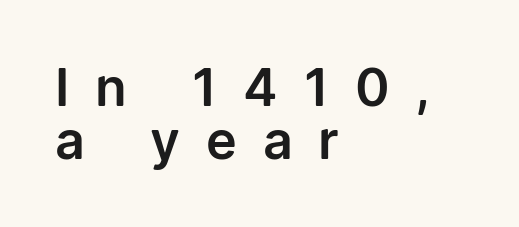
The image shows 52 px sans-serif type, upright; set left-aligned, tight line spacing (1.01x), unusually wide letter spacing (+0.5 em), not underlined; low stroke contrast and a medium x-height.
